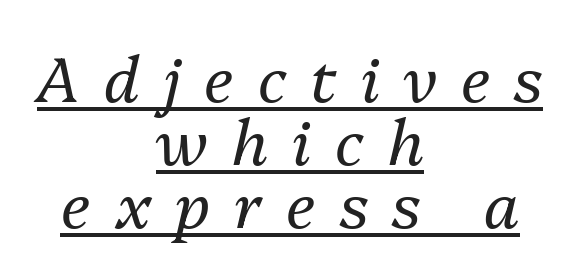
The image shows 63 px regular-weight type, italic (leaning right); set centered, tight line spacing (1.0x), unusually wide letter spacing (+0.38 em), underlined; medium stroke contrast and a medium x-height.
